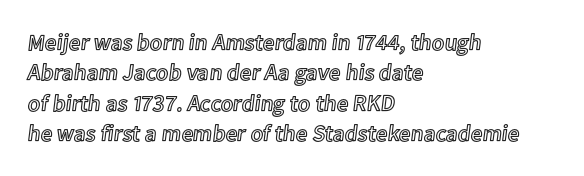
The image shows 23 px text type; set left-aligned, normal line spacing (1.32x), normal letter spacing, not underlined.
